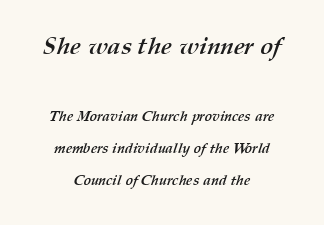
Q: Is the text bold? A: Yes.
Q: Is the text underlined? A: No.
Q: How is the paragraph aligned? A: Centered.
Q: Is the spacing between letters normal or unusually wide? A: Normal.
Q: Is the spacing between lines tight, normal or loose? A: Loose.
Q: Which block of text is set in a larger size, the first (top) or the second (bottom)? A: The first (top) one.
